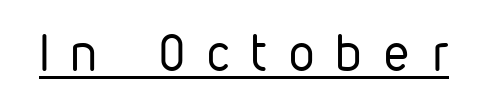
{"serif": "no", "italic": "no", "bold": "no", "weight": "regular", "width": "condensed", "stroke_contrast": "low", "x_height": "medium", "monospaced": "no", "underline": "yes", "letter_spacing": "wide", "letter_spacing_em": 0.44, "glyph_px": 51}
